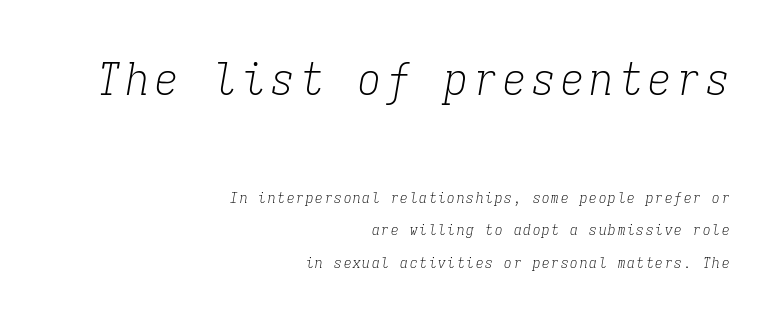
{"serif": "yes", "italic": "yes", "lean": "right", "slant_degrees": 9, "bold": "no", "weight": "light", "width": "condensed", "stroke_contrast": "low", "x_height": "medium", "monospaced": "yes", "underline": "no", "align": "right", "line_spacing": "loose", "line_spacing_ratio": 2.19, "larger_block": "first", "size_ratio": 3.07, "glyph_px": 46}
